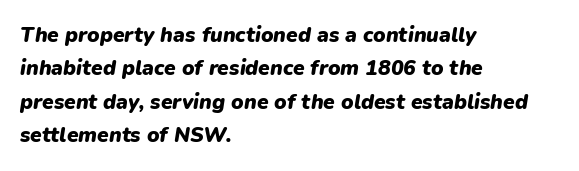
The image shows 21 px bold type, italic (leaning right); set left-aligned, normal line spacing (1.59x), normal letter spacing, not underlined.
